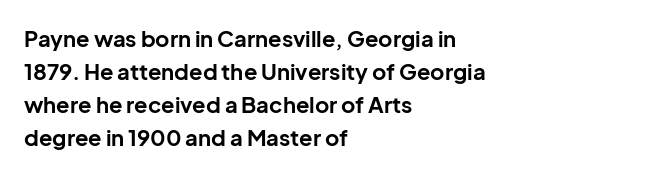
The image shows 22 px bold type, upright; set left-aligned, normal line spacing (1.5x), normal letter spacing, not underlined.
